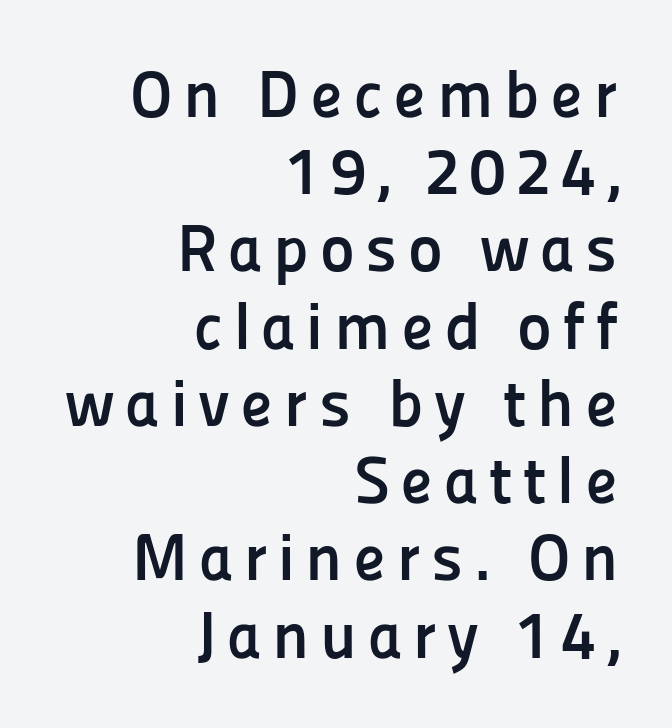
The image shows 66 px semibold sans-serif type, upright; set right-aligned, line spacing 1.17x, not underlined; low stroke contrast and a medium x-height.
